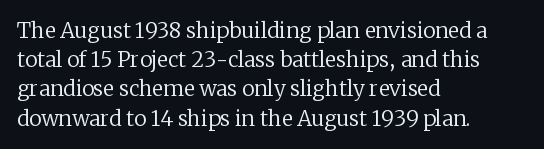
Q: Is the text bold? A: No.
Q: Is the text italic (slanted)? A: No, it is upright.
Q: Is the text underlined? A: No.
Q: How is the paragraph aligned? A: Left-aligned.
Q: Is the spacing between letters normal or unusually wide? A: Normal.
Q: Is the spacing between lines tight, normal or loose? A: Normal.
